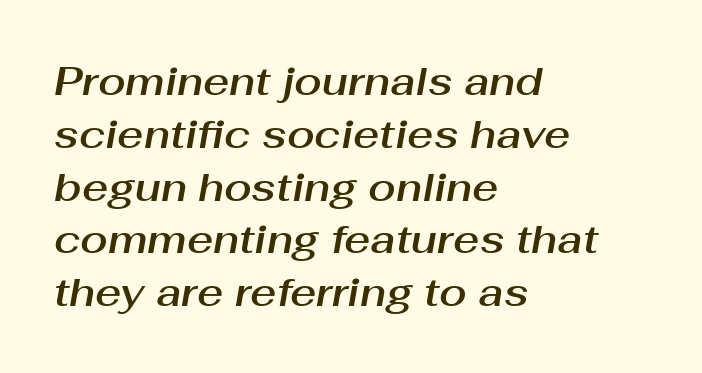
The image shows 40 px text type, italic (leaning right); set left-aligned, normal line spacing (1.32x), normal letter spacing, not underlined; medium stroke contrast and a medium x-height.
